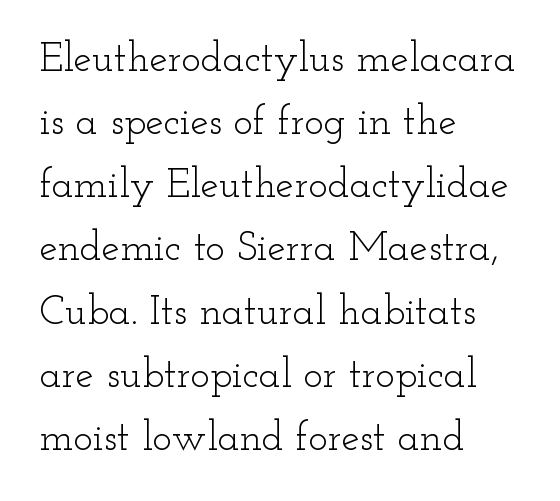
Honestly, the row spacing looks completely unremarkable. The ragged edge is on the right, which tells us the setting is flush left. Posture: vertical. Do the characters align in a grid? No, the font is proportional. The area under the type is left untouched. Note: serifs present on the glyphs.
